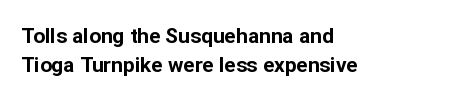
Leftover space on each line is placed entirely after the last word. The baseline area is clear. Tracking value appears to be zero — textbook default spacing. Is the type bold? Yes — the strokes are clearly thick and heavy.
